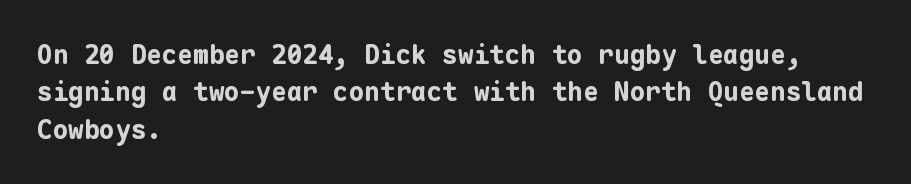
Q: Is the text bold? A: Yes.
Q: Is the text italic (slanted)? A: No, it is upright.
Q: Is the text underlined? A: No.
Q: How is the paragraph aligned? A: Left-aligned.
Q: Is the spacing between letters normal or unusually wide? A: Normal.
Q: Is the spacing between lines tight, normal or loose? A: Normal.
